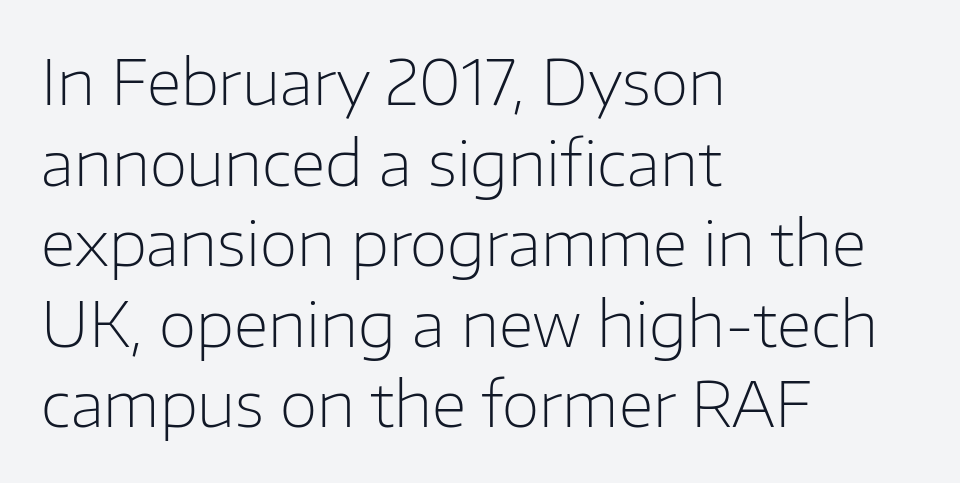
The image shows 62 px light sans-serif type, upright; set left-aligned, normal line spacing (1.3x), normal letter spacing, not underlined; low stroke contrast and a medium x-height.
